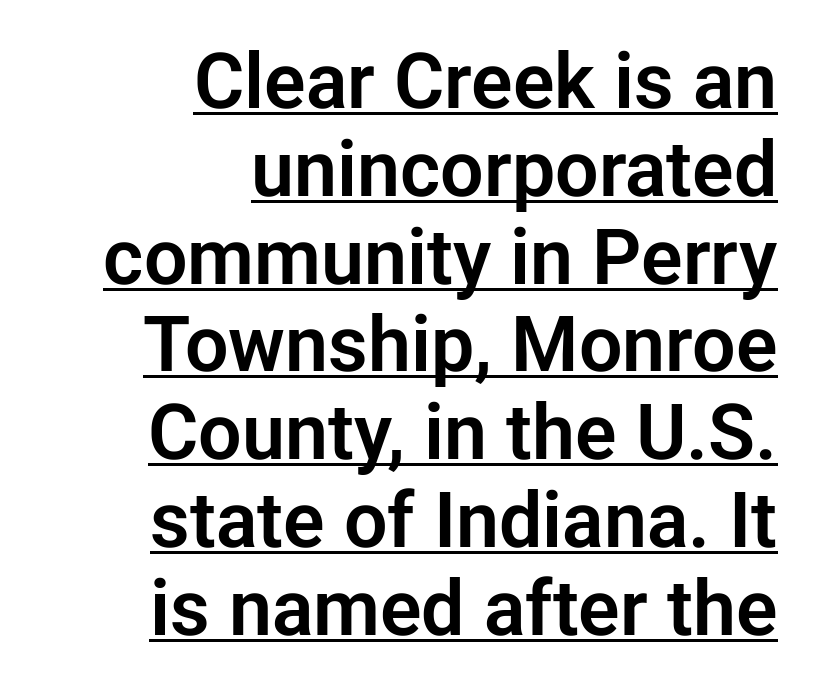
The image shows 77 px sans-serif type, upright; set right-aligned, tight line spacing (1.14x), normal letter spacing, underlined; low stroke contrast and a medium x-height.
